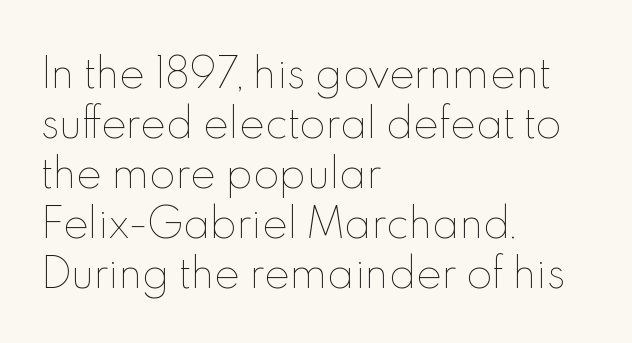
Is this a heavy cut? Hardly; it is regular or lighter. A clean baseline with only descenders dipping below it. Does the copy run flush right? No — it runs flush left. The face used here is proportionally spaced, like ordinary book or web type. Compared with typical body copy, the letter spacing here is the same. Students, observe: this is what conventionally led text looks like.
